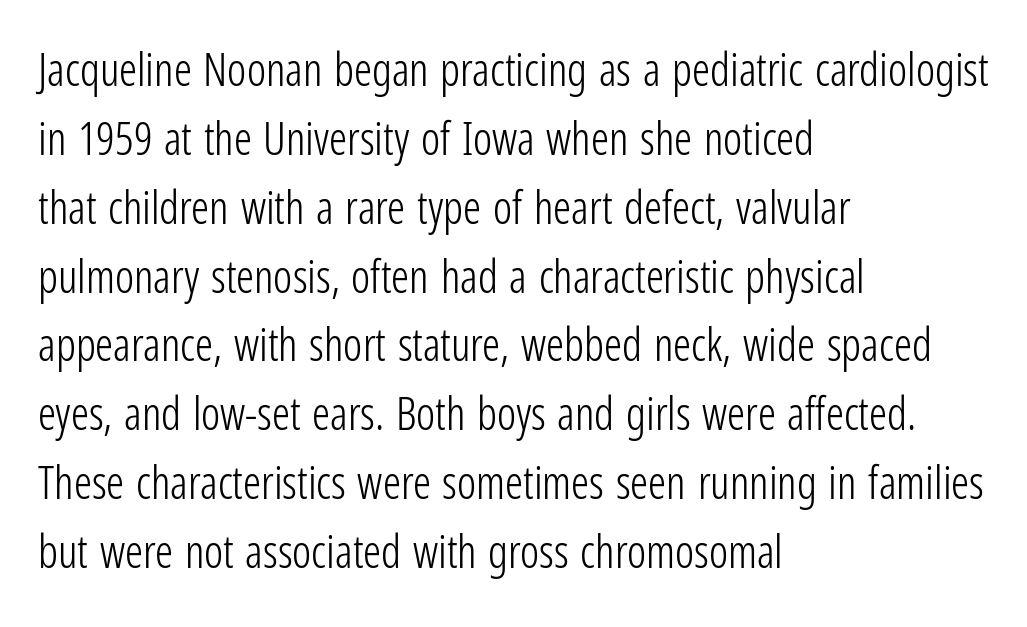
Q: Is the text bold? A: No.
Q: Is the text italic (slanted)? A: No, it is upright.
Q: Is the typeface a serif or a sans-serif typeface? A: Sans-serif.
Q: Is the text underlined? A: No.
Q: How is the paragraph aligned? A: Left-aligned.
Q: Is the spacing between letters normal or unusually wide? A: Normal.
Q: Is the spacing between lines tight, normal or loose? A: Normal.
Q: Width (condensed, normal, or wide)? A: Condensed.
Q: Stroke contrast? A: Low.
Q: x-height? A: Medium.
Q: Monospaced? A: No.
